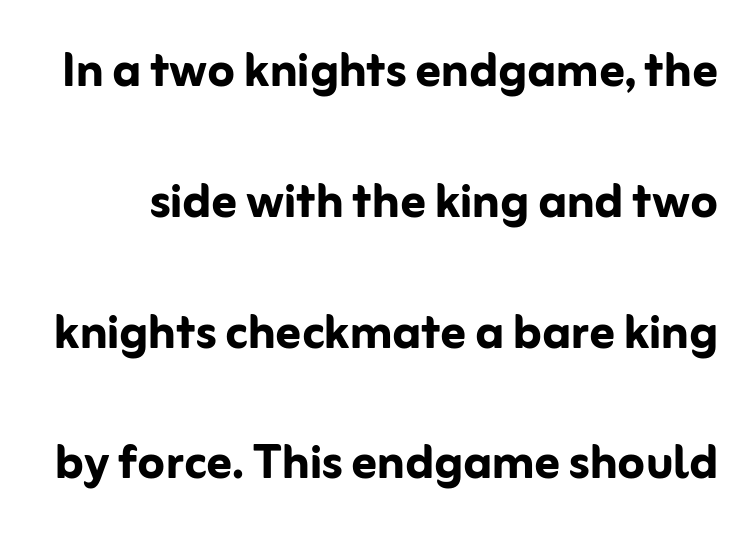
The image shows 62 px semibold sans-serif type, upright; set loose line spacing (2.11x), normal letter spacing, not underlined; low stroke contrast and a medium x-height.
